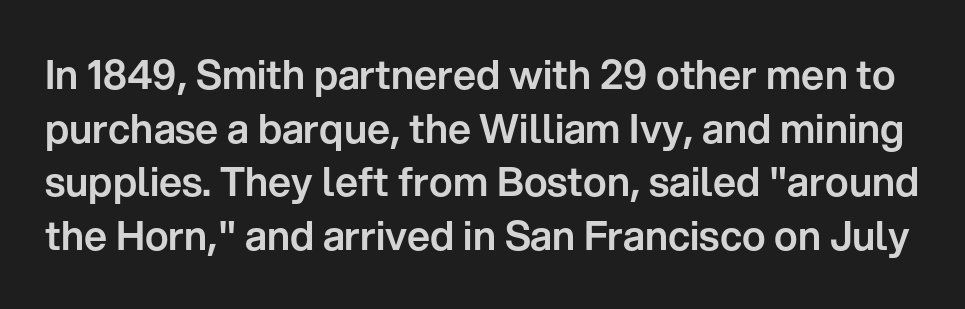
The image shows 40 px sans-serif type, upright; set normal line spacing (1.34x), normal letter spacing, not underlined; low stroke contrast and a medium x-height.
